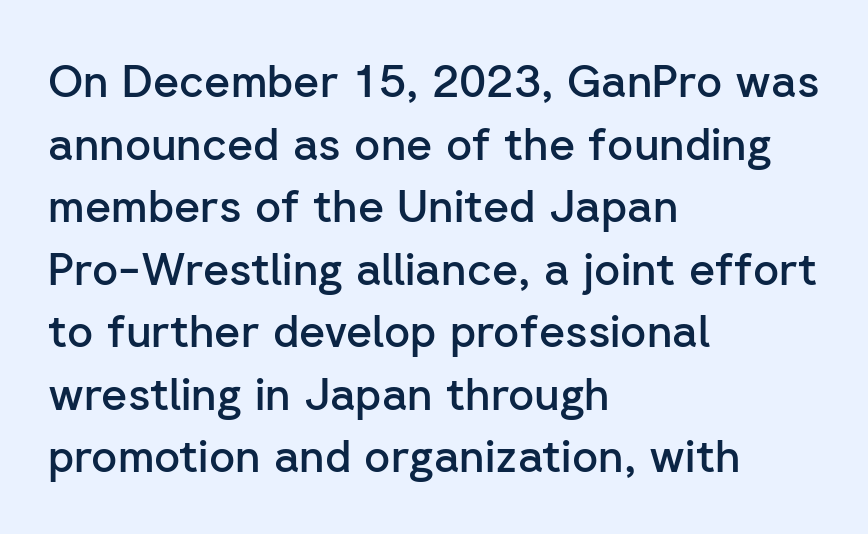
Regarding serifs, this sample does without them. Honestly, the row spacing looks completely unremarkable. This sample uses an upright cut, with every glyph sitting square on the baseline. The face used here is rendered with its standard letterfit. Caption: multi-line text, flush left, ragged right. Spacing verdict: proportional, widths tailored to each character.
